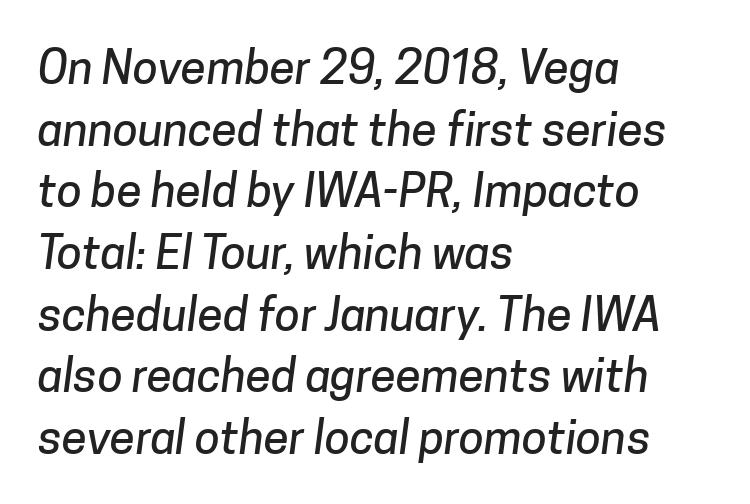
What stands out about the letter spacing? Nothing — it is the standard amount. The typesetter chose a ragged-right arrangement here. Nothing sits at the stroke ends, so this counts as sans-serif. Reading down the column, the eye jumps a familiar distance to each next line. The passage shown is typed in a proportional face where columns would drift. Only glyphs here, with clear space below each row.
